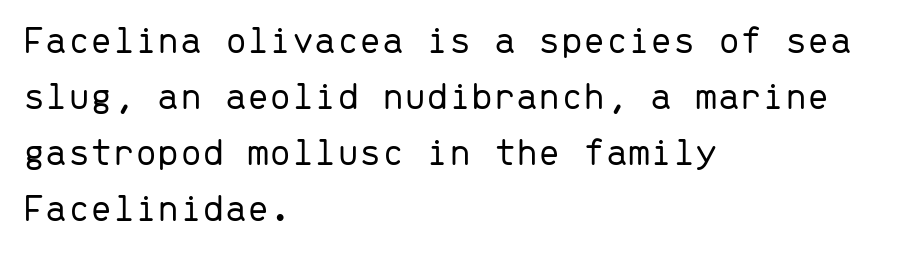
{"serif": "no", "italic": "no", "bold": "no", "weight": "light", "width": "normal", "stroke_contrast": "low", "x_height": "medium", "monospaced": "yes", "underline": "no", "align": "left", "line_spacing": "normal", "line_spacing_ratio": 1.4, "letter_spacing": "normal", "letter_spacing_em": 0.0, "glyph_px": 40}
